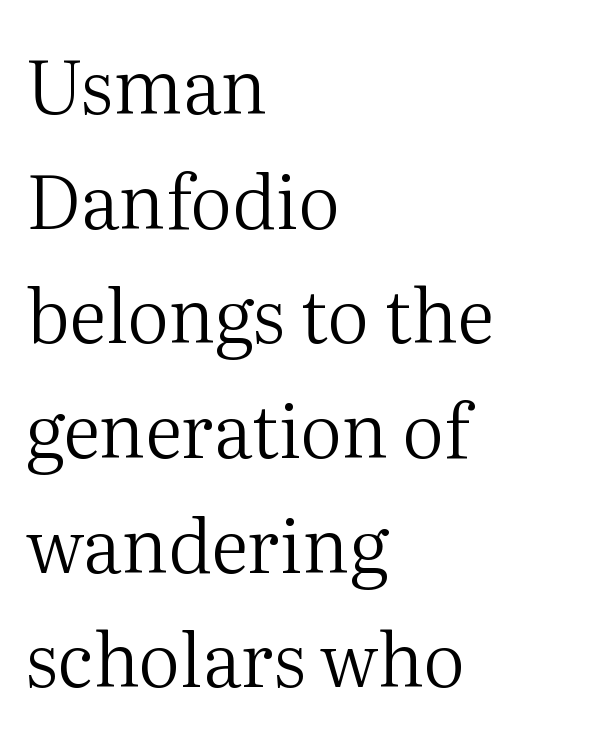
The image shows 74 px regular-weight serif type, upright; set left-aligned, normal line spacing (1.55x), normal letter spacing, not underlined; medium stroke contrast and a medium x-height.
